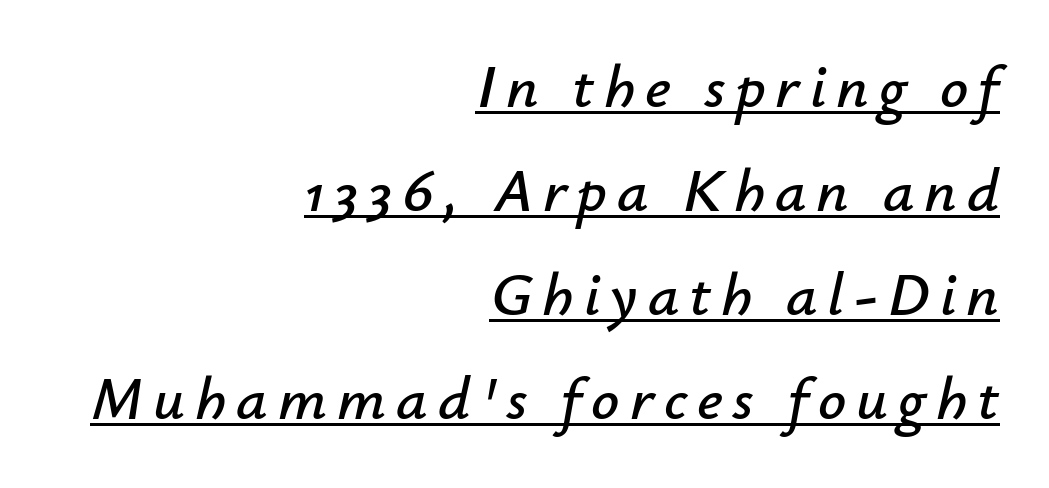
Leading: standard. Somebody hit Ctrl+U on this one — the words are underlined. The rendering applies a slant to the glyphs. Casual observation: everything's shoved over to the right. These lines are rendered in a variable-pitch font.
